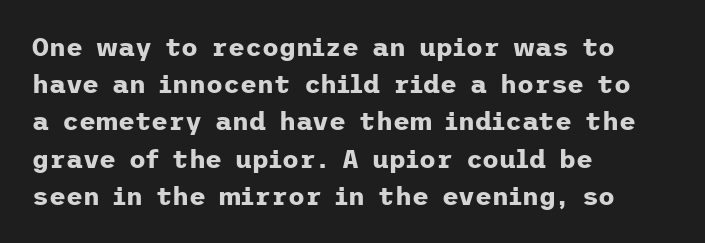
{"italic": "no", "bold": "yes", "underline": "no", "align": "left", "line_spacing": "normal", "line_spacing_ratio": 1.43, "letter_spacing": "normal", "letter_spacing_em": 0.0, "glyph_px": 26}
